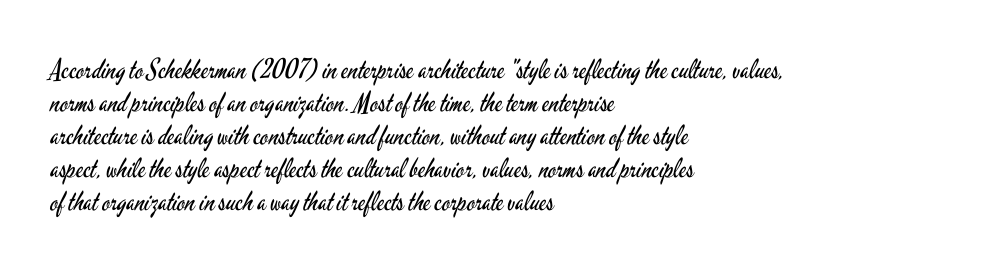
All the whitespace from short lines collects on the right. Students, note that the glyphs here touch the page at normal intervals. Weight class: somewhere from thin through regular. The foot of each line stays bare and open.
